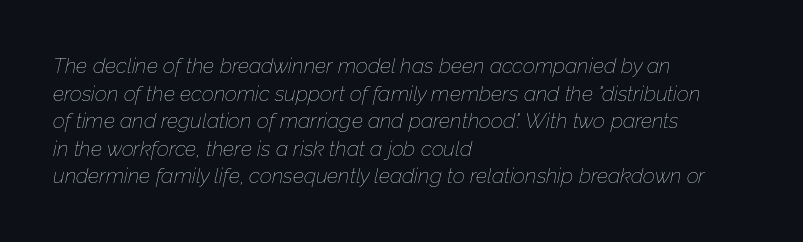
Q: Is the text bold? A: No.
Q: Is the text italic (slanted)? A: Yes, it leans right by about 12 degrees.
Q: Is the text underlined? A: No.
Q: How is the paragraph aligned? A: Left-aligned.
Q: Is the spacing between letters normal or unusually wide? A: Normal.
Q: Is the spacing between lines tight, normal or loose? A: Normal.
